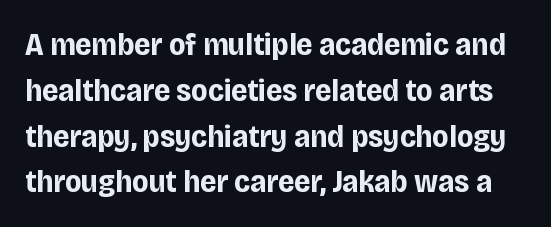
The image shows 32 px bold, condensed sans-serif type, upright; set normal line spacing (1.43x), normal letter spacing, not underlined; low stroke contrast and a large x-height.
